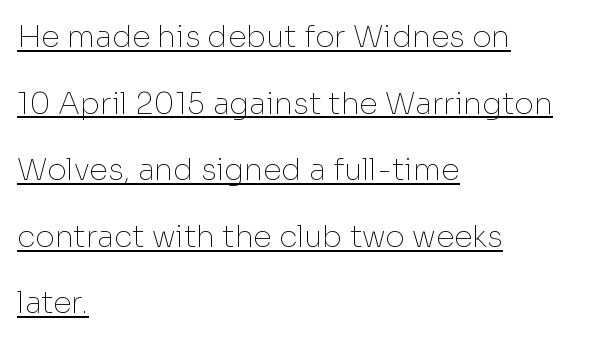
{"serif": "no", "italic": "no", "bold": "no", "weight": "thin", "width": "normal", "stroke_contrast": "low", "x_height": "medium", "monospaced": "no", "underline": "yes", "align": "left", "line_spacing": "loose", "line_spacing_ratio": 2.22, "letter_spacing": "normal", "letter_spacing_em": 0.0, "glyph_px": 30}
